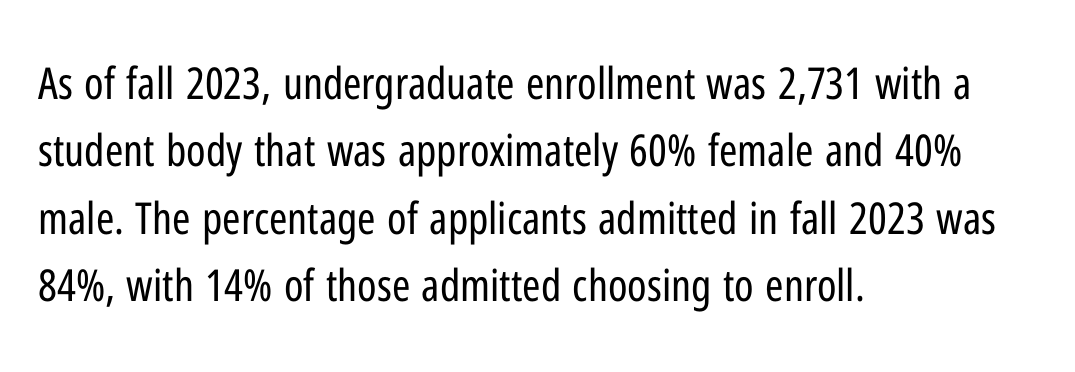
Q: Is the text bold? A: No.
Q: Is the text italic (slanted)? A: No, it is upright.
Q: Is the typeface a serif or a sans-serif typeface? A: Sans-serif.
Q: Is the text underlined? A: No.
Q: How is the paragraph aligned? A: Left-aligned.
Q: Is the spacing between letters normal or unusually wide? A: Normal.
Q: Is the spacing between lines tight, normal or loose? A: Normal.
Q: Width (condensed, normal, or wide)? A: Condensed.
Q: Stroke contrast? A: Low.
Q: x-height? A: Medium.
Q: Monospaced? A: No.
